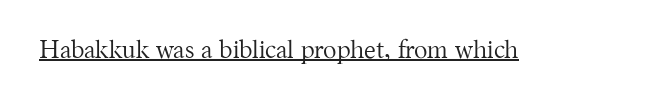
The image shows 25 px text type, upright; set normal letter spacing, underlined.
